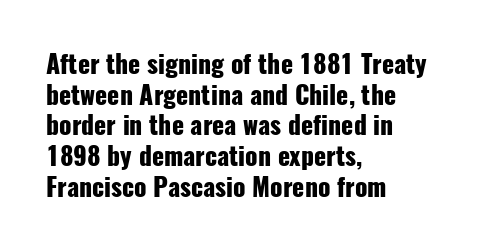
In CSS terms this would be text-align: left. Anything drawn beneath the words? Only blank space. Posture: upright roman. As a designer I'd log this as weight 700, bold.
